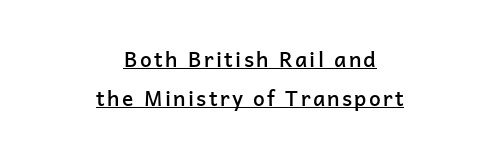
The image shows 21 px text type, upright; set centered, line spacing 1.86x, underlined.
